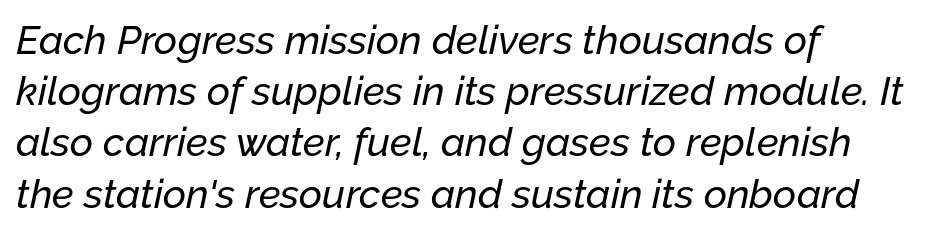
Q: Is the text italic (slanted)? A: Yes, it leans right by about 12 degrees.
Q: Is the text underlined? A: No.
Q: How is the paragraph aligned? A: Left-aligned.
Q: Is the spacing between letters normal or unusually wide? A: Normal.
Q: Is the spacing between lines tight, normal or loose? A: Normal.
Q: Width (condensed, normal, or wide)? A: Normal.
Q: Stroke contrast? A: Low.
Q: x-height? A: Medium.
Q: Monospaced? A: No.
